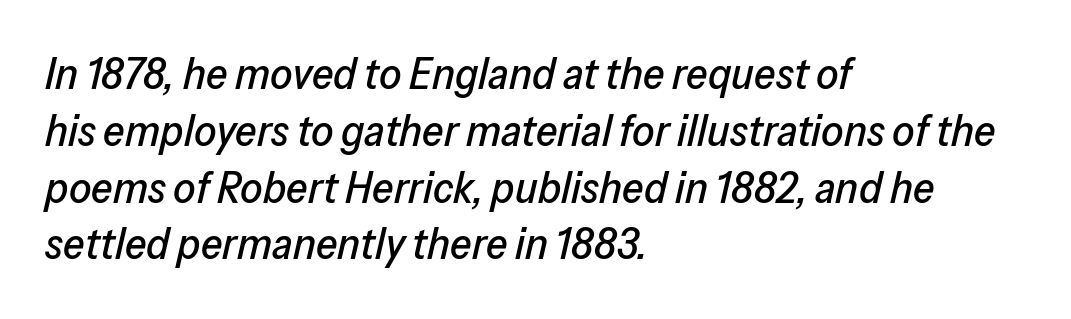
Q: Is the text italic (slanted)? A: Yes, it leans right by about 13 degrees.
Q: Is the text underlined? A: No.
Q: How is the paragraph aligned? A: Left-aligned.
Q: Is the spacing between letters normal or unusually wide? A: Normal.
Q: Is the spacing between lines tight, normal or loose? A: Normal.
Q: Width (condensed, normal, or wide)? A: Normal.
Q: Stroke contrast? A: Low.
Q: x-height? A: Medium.
Q: Monospaced? A: No.
